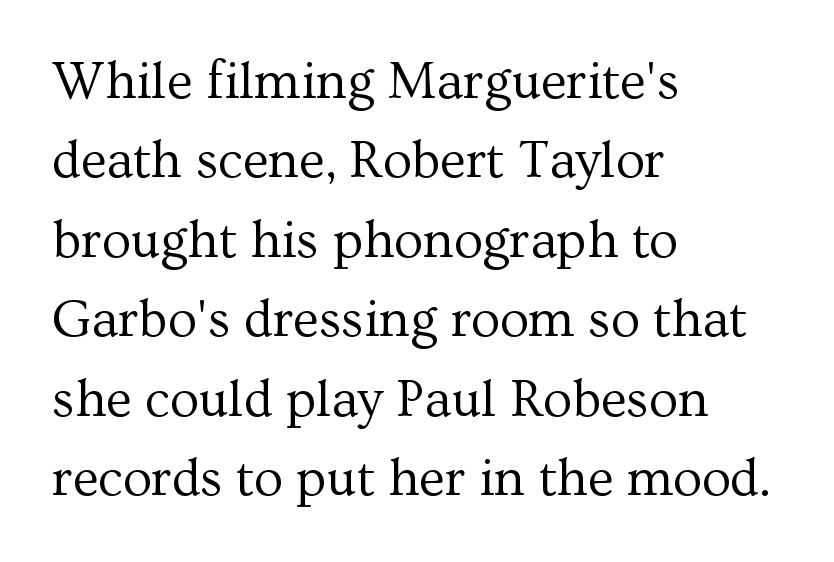
{"serif": "yes", "italic": "no", "bold": "no", "weight": "regular", "width": "normal", "stroke_contrast": "medium", "x_height": "medium", "monospaced": "no", "underline": "no", "align": "left", "line_spacing": "normal", "line_spacing_ratio": 1.5, "letter_spacing": "normal", "letter_spacing_em": 0.0, "glyph_px": 53}
